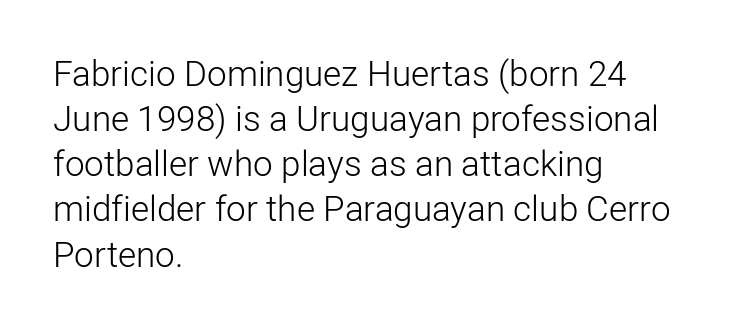
The image shows 35 px light sans-serif type, upright; set left-aligned, normal line spacing (1.29x), normal letter spacing, not underlined; low stroke contrast and a medium x-height.
